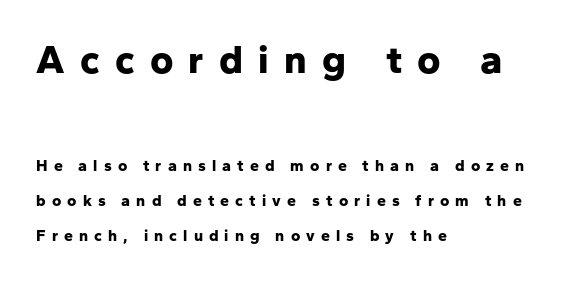
{"serif": "no", "italic": "no", "bold": "yes", "weight": "bold", "width": "normal", "stroke_contrast": "low", "x_height": "medium", "monospaced": "no", "underline": "no", "align": "left", "line_spacing": "loose", "line_spacing_ratio": 2.19, "letter_spacing": "wide", "letter_spacing_em": 0.38, "larger_block": "first", "size_ratio": 2.5, "glyph_px": 40}
